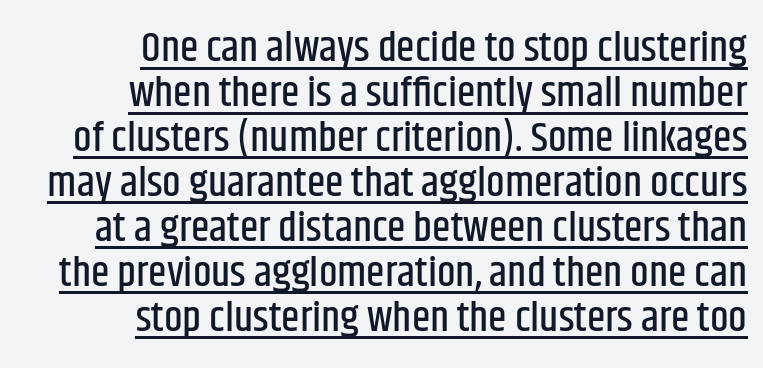
{"serif": "no", "italic": "no", "width": "condensed", "stroke_contrast": "low", "x_height": "large", "monospaced": "no", "underline": "yes", "align": "right", "line_spacing": "tight", "line_spacing_ratio": 1.07, "letter_spacing": "normal", "letter_spacing_em": 0.0, "glyph_px": 42}
